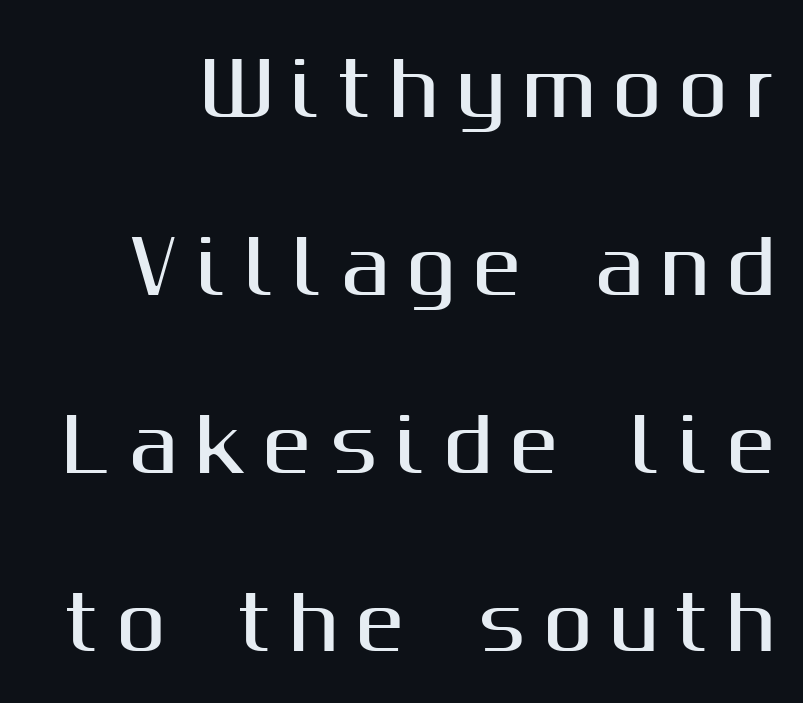
{"serif": "no", "italic": "no", "width": "normal", "stroke_contrast": "medium", "x_height": "medium", "monospaced": "no", "underline": "no", "line_spacing": "loose", "line_spacing_ratio": 2.44, "letter_spacing": "wide", "letter_spacing_em": 0.24, "glyph_px": 73}
